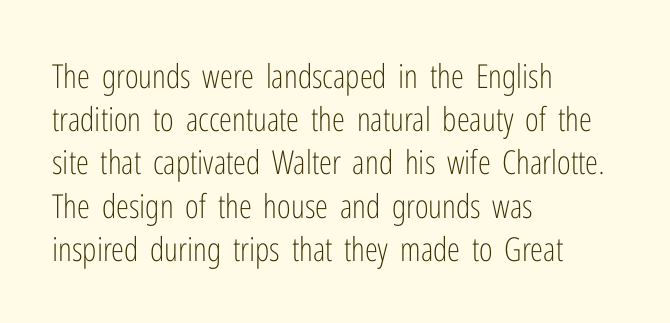
This rendering employs a face without finishing strokes, i.e., a sans-serif. The strip under each line holds only bare page. Where is the straight margin? On the left. Glyph-to-glyph distance matches everyday printed text. Here the designer chose a conventional face with non-uniform glyph widths.
